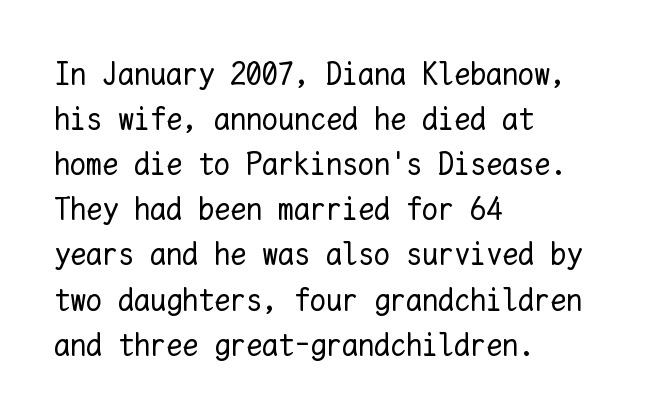
The image shows 32 px regular-weight type, upright, monospaced; set left-aligned, normal line spacing (1.41x), normal letter spacing, not underlined; low stroke contrast and a medium x-height.
